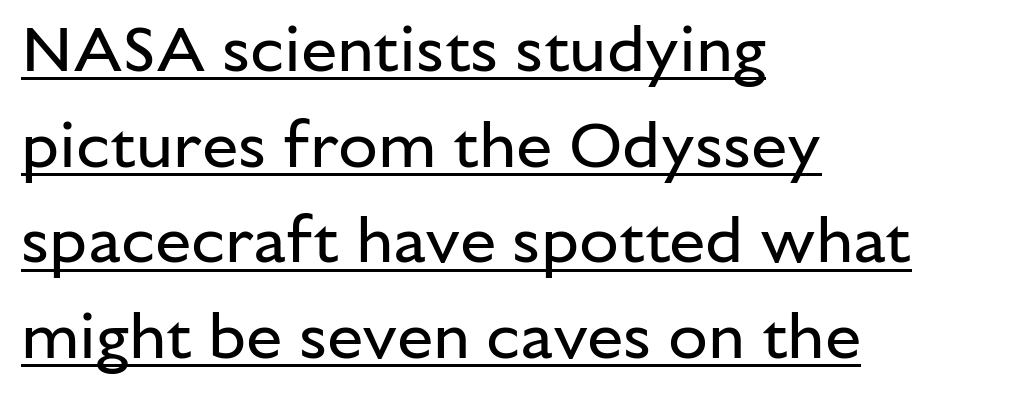
Line beginnings align vertically; line endings do not. Do the characters align in a grid? No, the font is proportional. Default kerning and tracking; the words read as compact shapes. The face looks like a standard text weight, possibly lighter. Vertical spacing — default. No feet cap the strokes, marking this as sans-serif type.
